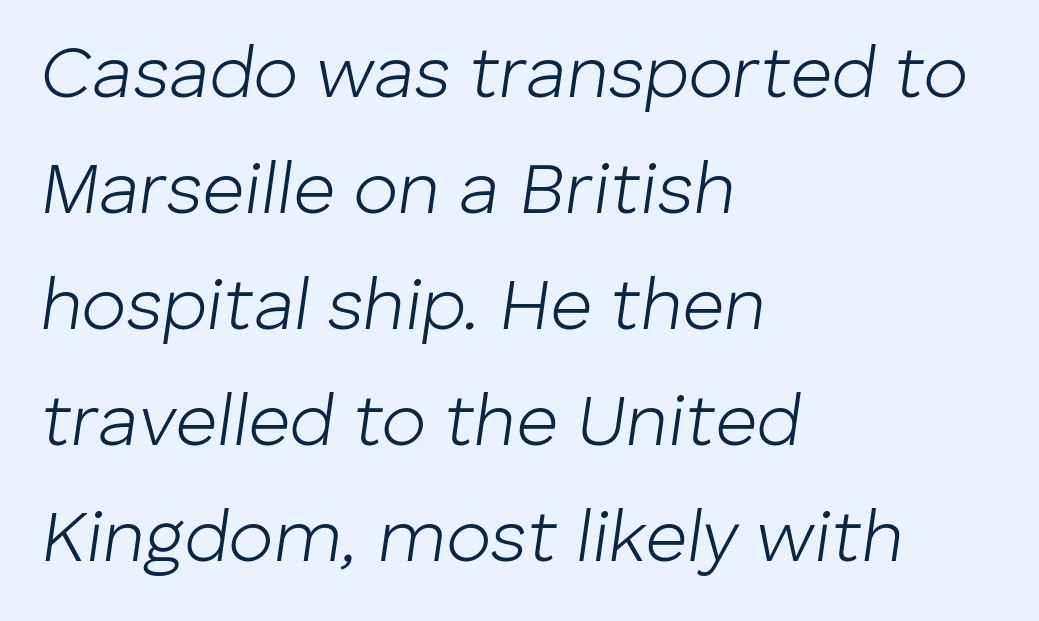
Q: Is the text bold? A: No.
Q: Is the text italic (slanted)? A: Yes, it leans right by about 8 degrees.
Q: Is the text underlined? A: No.
Q: How is the paragraph aligned? A: Left-aligned.
Q: Is the spacing between letters normal or unusually wide? A: Normal.
Q: Is the spacing between lines tight, normal or loose? A: Normal.
Q: Width (condensed, normal, or wide)? A: Normal.
Q: Stroke contrast? A: Low.
Q: x-height? A: Medium.
Q: Monospaced? A: No.
